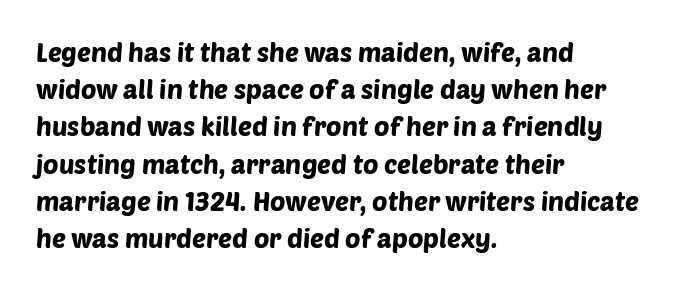
{"underline": "no", "align": "left", "line_spacing": "normal", "line_spacing_ratio": 1.43, "letter_spacing": "normal", "letter_spacing_em": 0.0, "glyph_px": 26}
